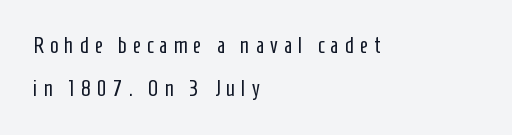
{"italic": "no", "bold": "no", "underline": "no", "align": "left", "line_spacing": "loose", "line_spacing_ratio": 1.97, "letter_spacing": "wide", "letter_spacing_em": 0.28, "glyph_px": 22}
